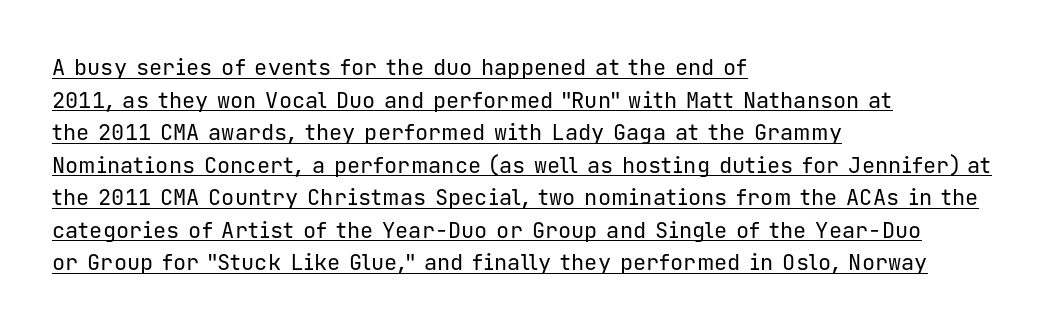
No letter is thick-stroked: the sample isn't bold. Regular leading. The line texture is even and compact thanks to regular tracking. Nope, not italic — everything's standing straight. Every row of glyphs begins at an identical x-position on the left. Somebody hit Ctrl+U on this one — the words are underlined.
